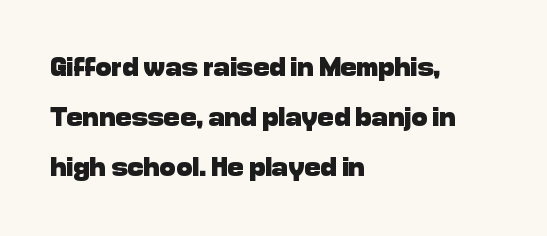
The type is set solid horizontally, with unmodified tracking. On the weight axis this lands at bold, roughly 700. One-word summary of the alignment: left. Quick note: underline off. This sample uses an upright cut, with every glyph sitting square on the baseline.
